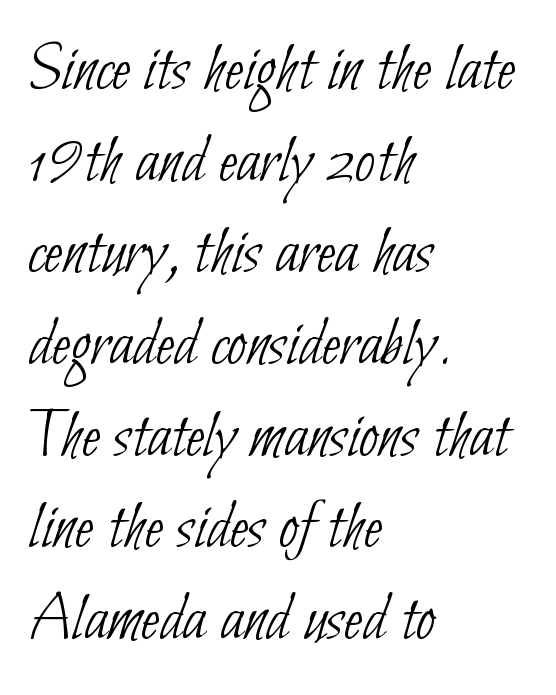
The image shows 70 px thin, condensed sans-serif type; set left-aligned, normal line spacing (1.31x), normal letter spacing, not underlined; low stroke contrast and a small x-height.
